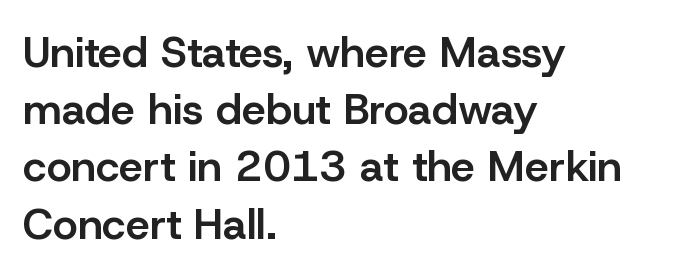
The image shows 43 px semibold sans-serif type, upright; set left-aligned, normal line spacing (1.33x), normal letter spacing, not underlined; low stroke contrast and a medium x-height.
